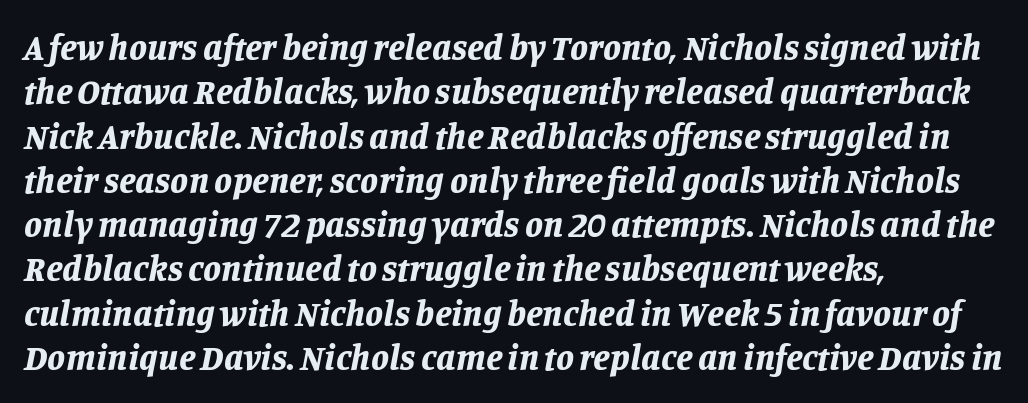
The image shows 36 px bold type, italic (leaning right); set left-aligned, line spacing 1.23x, normal letter spacing, not underlined; low stroke contrast and a large x-height.
